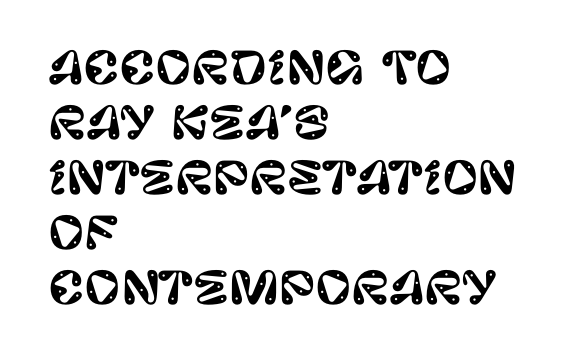
The image shows 44 px sans-serif type; set left-aligned, normal line spacing (1.25x), normal letter spacing, not underlined; low stroke contrast and a large x-height.
